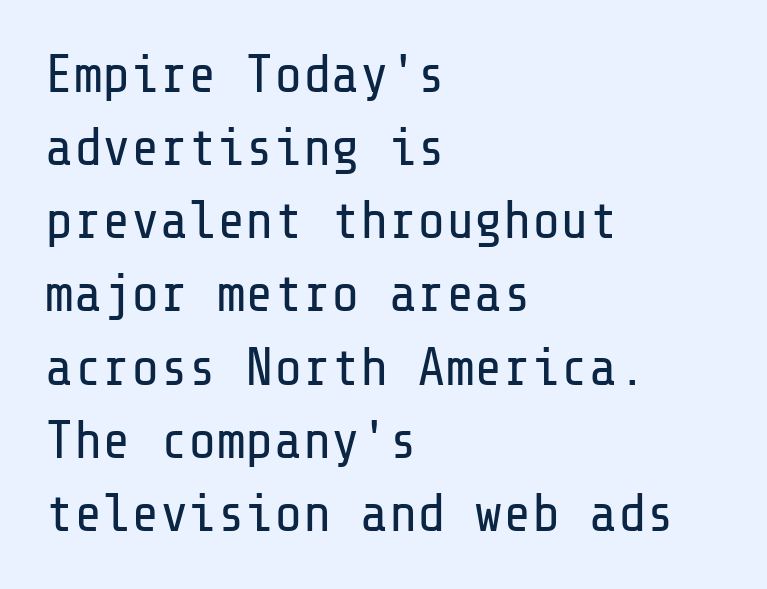
The image shows 53 px regular-weight sans-serif type, upright; set left-aligned, normal line spacing (1.38x), normal letter spacing, not underlined; low stroke contrast and a medium x-height.
